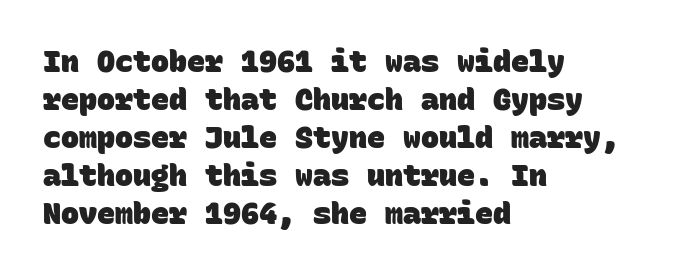
Summary of weight: heavy, a full bold. These lines are rendered in a fixed-pitch font. Here the glyphs are tracked normally, forming tight word shapes. Line starts are locked; line ends wander. Evenly set lines give the paragraph a standard silhouette. The rendering shows plain stroke endings on the letterforms — a sans-serif design.
